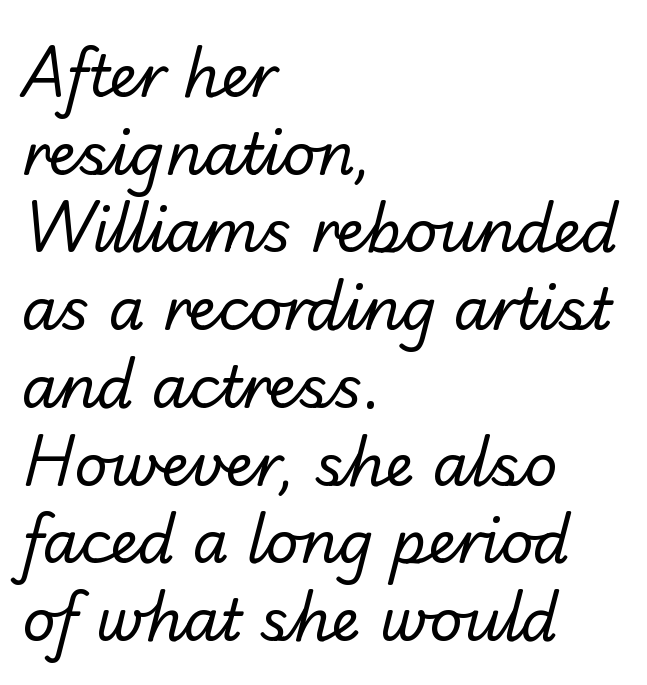
Q: Is the text bold? A: No.
Q: Is the typeface a serif or a sans-serif typeface? A: Sans-serif.
Q: Is the text underlined? A: No.
Q: How is the paragraph aligned? A: Left-aligned.
Q: Is the spacing between letters normal or unusually wide? A: Normal.
Q: Is the spacing between lines tight, normal or loose? A: Normal.
Q: Width (condensed, normal, or wide)? A: Normal.
Q: Stroke contrast? A: Low.
Q: x-height? A: Small.
Q: Monospaced? A: No.
